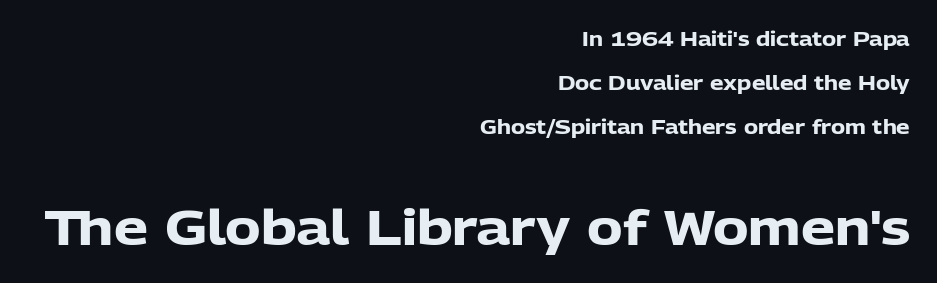
The image shows 48 px heavy sans-serif type, upright; set right-aligned, loose line spacing (2.32x), normal letter spacing, not underlined; the second (bottom) block is 2.53x larger; low stroke contrast and a medium x-height.
